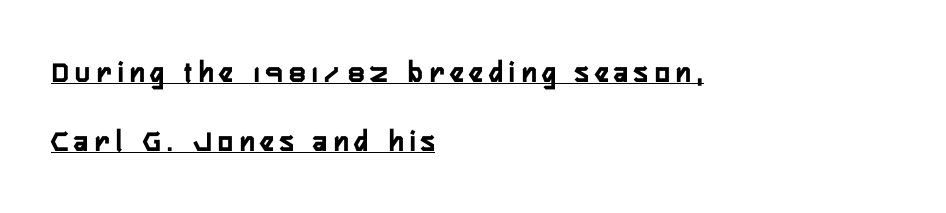
The image shows 31 px condensed sans-serif type, upright; set left-aligned, loose line spacing (2.22x), unusually wide letter spacing (+0.21 em), underlined; low stroke contrast and a medium x-height.
